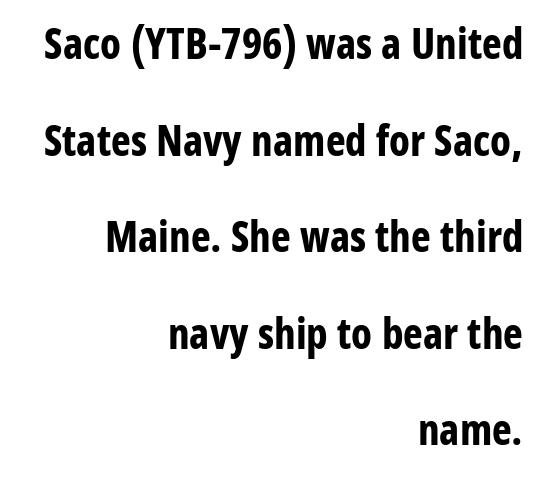
I'd describe the lettering as bold — thick and assertive. The tracking reads as untouched default to a designer's eye. Casual observation: everything's shoved over to the right. The passage shown is typed in a proportional face where columns would drift. Nobody drew a line under any word here. Look at the bottom of the vertical strokes: they stop flat, with no serifs.
